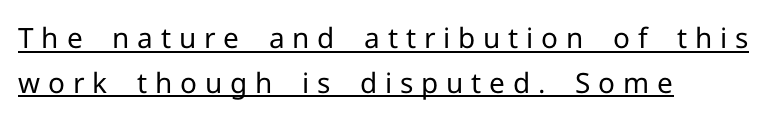
The letters advance in unequal steps, a hallmark of proportional type. The setting favours the left margin, as ordinary paragraphs usually do. The characters display no serif detailing; their extremities are plain. The type sits square on the baseline with zero lean. Quick note: interline space is typical. The passage shown is not bold in any degree.
